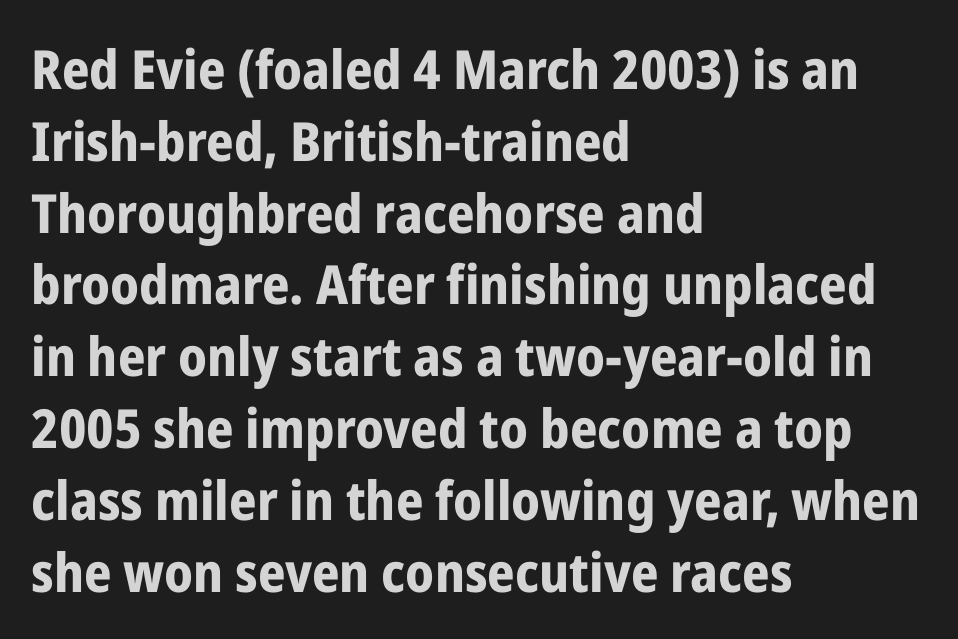
One glance says typical: line gaps are just what's usual. The face used here is rendered with its standard letterfit. Note the varied advance widths — an 'i' is clearly narrower than an 'm'. Plain, unruled lines of type.
